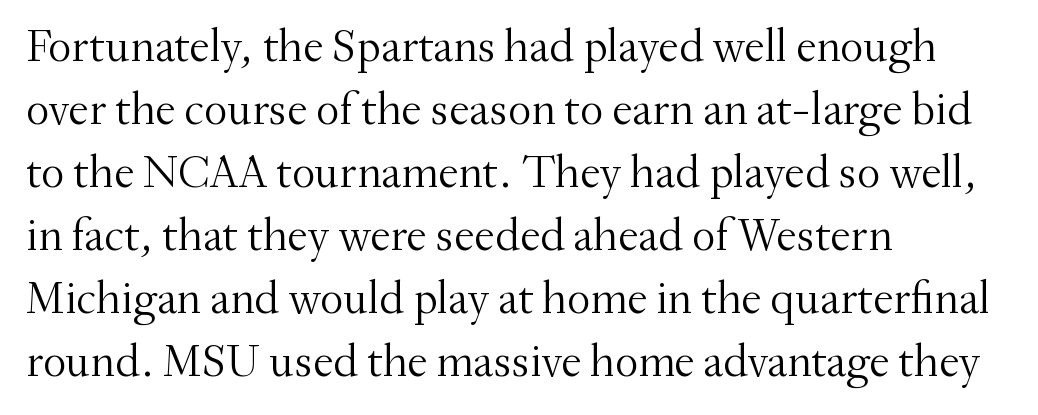
{"serif": "yes", "italic": "no", "bold": "no", "weight": "light", "width": "normal", "stroke_contrast": "medium", "x_height": "small", "monospaced": "no", "underline": "no", "align": "left", "line_spacing": "normal", "line_spacing_ratio": 1.37, "letter_spacing": "normal", "letter_spacing_em": 0.0, "glyph_px": 46}
